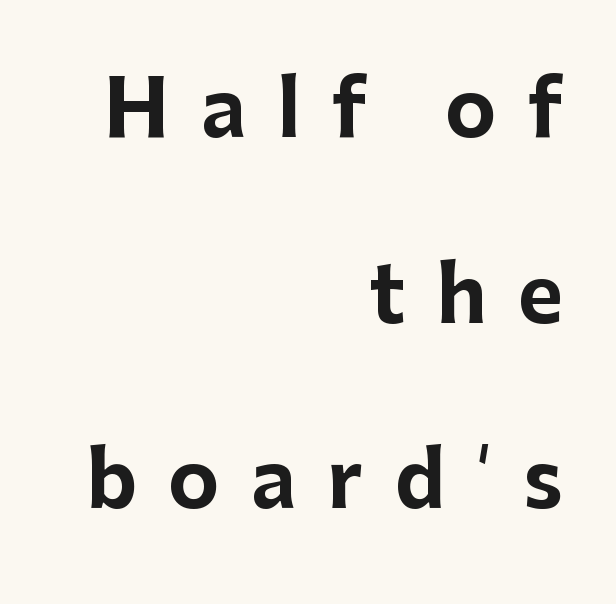
{"serif": "no", "italic": "no", "bold": "yes", "weight": "bold", "width": "normal", "stroke_contrast": "low", "x_height": "medium", "monospaced": "no", "underline": "no", "align": "right", "line_spacing": "loose", "line_spacing_ratio": 2.38, "letter_spacing": "wide", "letter_spacing_em": 0.4, "glyph_px": 78}
